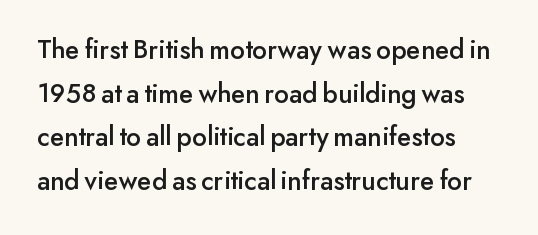
The image shows 28 px sans-serif type, upright; set normal line spacing (1.56x), normal letter spacing, not underlined; low stroke contrast and a small x-height.
